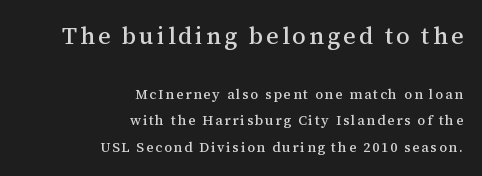
The image shows 24 px text type, upright; set right-aligned, loose line spacing (1.9x), not underlined; the first (top) block is 1.71x larger.
